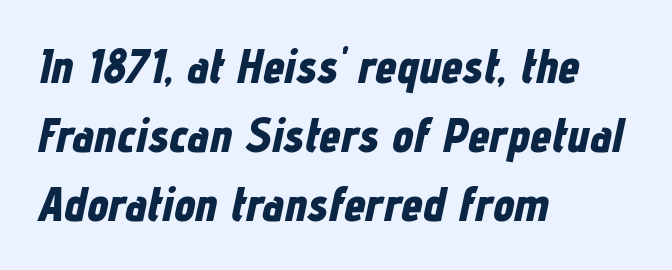
{"italic": "yes", "lean": "right", "slant_degrees": 12, "bold": "yes", "weight": "bold", "width": "condensed", "stroke_contrast": "low", "x_height": "medium", "monospaced": "no", "underline": "no", "align": "left", "line_spacing": "normal", "line_spacing_ratio": 1.44, "letter_spacing": "normal", "letter_spacing_em": 0.0, "glyph_px": 48}
